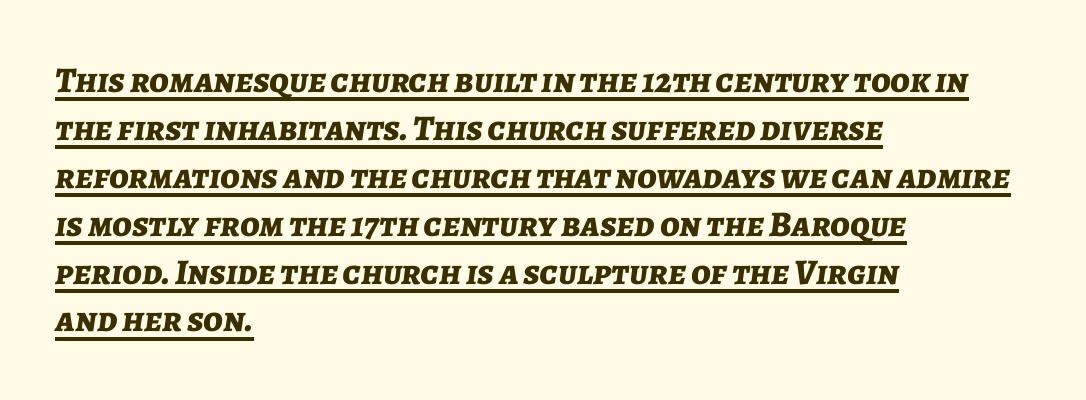
{"italic": "yes", "lean": "right", "slant_degrees": 7, "bold": "yes", "weight": "bold", "width": "normal", "stroke_contrast": "low", "x_height": "medium", "monospaced": "no", "underline": "yes", "align": "left", "line_spacing": "normal", "line_spacing_ratio": 1.33, "letter_spacing": "normal", "letter_spacing_em": 0.0, "glyph_px": 36}
